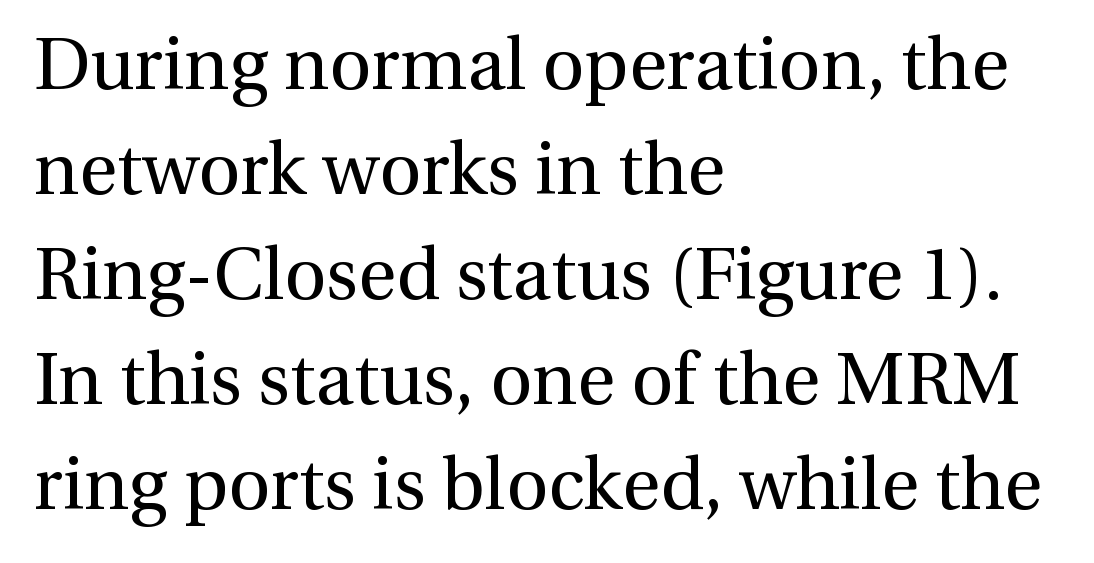
Type style note: has serifs. The strokes carry an ordinary text weight at most. The lines sit at an ordinary, default distance from one another. These lines are set flush left with a ragged right edge. Character widths vary here, with narrow letters taking less room than wide ones.
